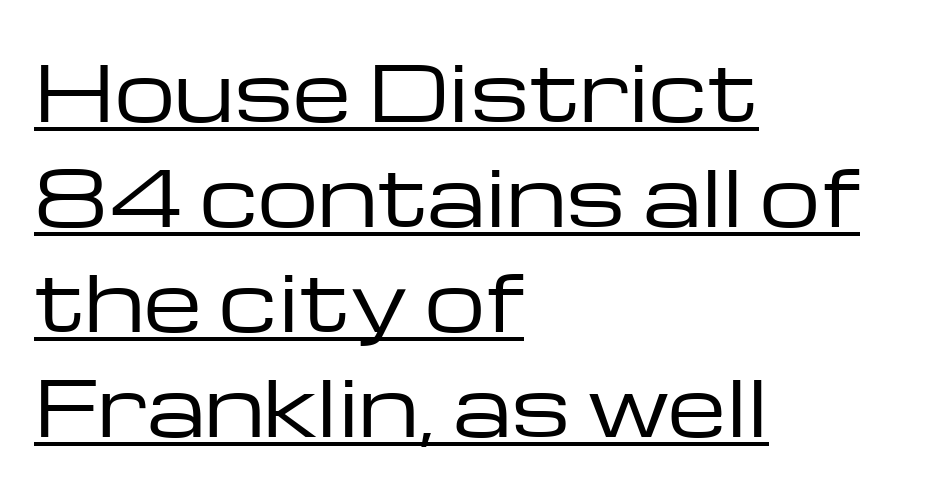
Q: Is the text bold? A: No.
Q: Is the text italic (slanted)? A: No, it is upright.
Q: Is the typeface a serif or a sans-serif typeface? A: Sans-serif.
Q: Is the text underlined? A: Yes.
Q: How is the paragraph aligned? A: Left-aligned.
Q: Is the spacing between letters normal or unusually wide? A: Normal.
Q: Is the spacing between lines tight, normal or loose? A: Normal.
Q: Width (condensed, normal, or wide)? A: Wide.
Q: Stroke contrast? A: Low.
Q: x-height? A: Medium.
Q: Monospaced? A: No.
